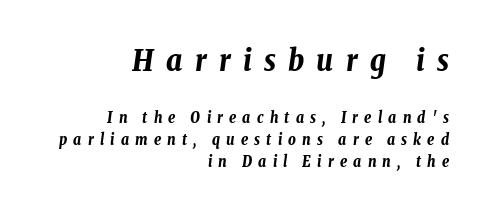
Q: Is the text bold? A: Yes.
Q: Is the text italic (slanted)? A: Yes, it leans right by about 8 degrees.
Q: Is the text underlined? A: No.
Q: How is the paragraph aligned? A: Right-aligned.
Q: Is the spacing between letters normal or unusually wide? A: Unusually wide.
Q: Is the spacing between lines tight, normal or loose? A: Normal.
Q: Which block of text is set in a larger size, the first (top) or the second (bottom)? A: The first (top) one.
Q: Width (condensed, normal, or wide)? A: Condensed.
Q: Stroke contrast? A: Low.
Q: x-height? A: Medium.
Q: Monospaced? A: No.
